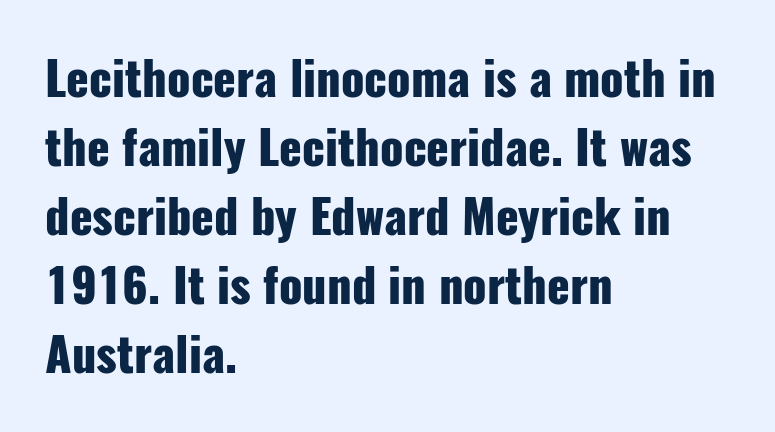
{"serif": "no", "italic": "no", "bold": "yes", "weight": "heavy", "width": "condensed", "stroke_contrast": "low", "x_height": "medium", "monospaced": "no", "underline": "no", "align": "left", "line_spacing": "normal", "line_spacing_ratio": 1.47, "letter_spacing": "normal", "letter_spacing_em": 0.0, "glyph_px": 47}
